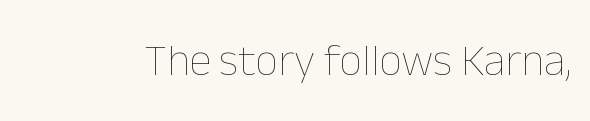
These lines are rendered in a variable-pitch font. Standard letterfit; no display-style spreading of the glyphs. Italic? Not at all — the glyphs are vertical. Bold? No — there's no thickening of the strokes. Any mark beneath the type? The region is blank.
